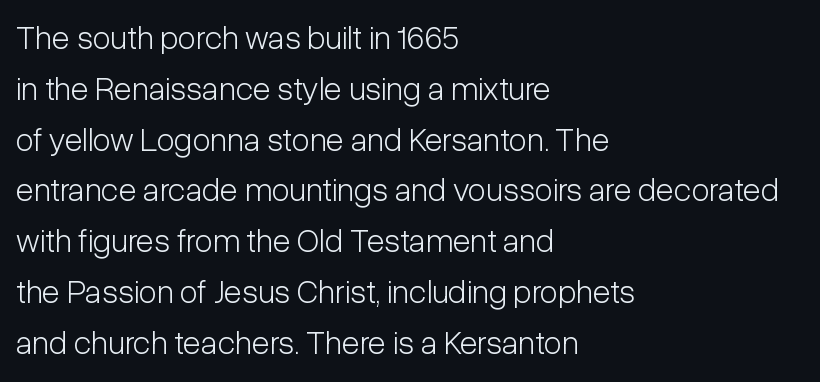
Q: Is the text bold? A: No.
Q: Is the text italic (slanted)? A: No, it is upright.
Q: Is the typeface a serif or a sans-serif typeface? A: Sans-serif.
Q: Is the text underlined? A: No.
Q: How is the paragraph aligned? A: Left-aligned.
Q: Is the spacing between letters normal or unusually wide? A: Normal.
Q: Is the spacing between lines tight, normal or loose? A: Normal.
Q: Width (condensed, normal, or wide)? A: Condensed.
Q: Stroke contrast? A: Low.
Q: x-height? A: Medium.
Q: Monospaced? A: No.
